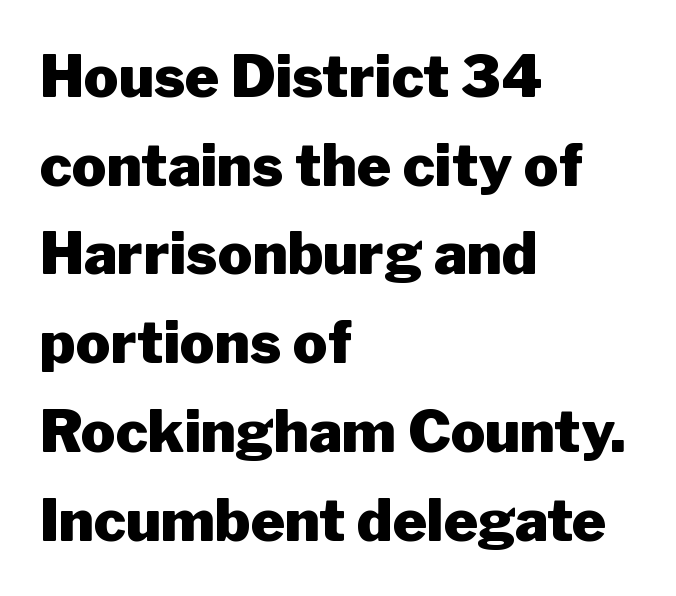
{"serif": "no", "italic": "no", "bold": "yes", "weight": "heavy", "width": "normal", "stroke_contrast": "low", "x_height": "medium", "monospaced": "no", "underline": "no", "align": "left", "line_spacing": "normal", "line_spacing_ratio": 1.53, "letter_spacing": "normal", "letter_spacing_em": 0.0, "glyph_px": 58}
